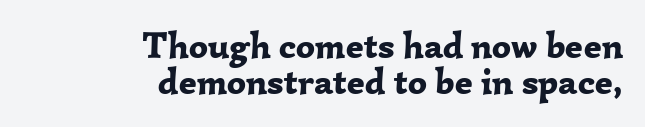
{"serif": "yes", "italic": "no", "bold": "yes", "weight": "bold", "width": "normal", "stroke_contrast": "low", "x_height": "medium", "monospaced": "no", "underline": "no", "align": "right", "line_spacing": "tight", "line_spacing_ratio": 0.97, "letter_spacing": "normal", "letter_spacing_em": 0.0, "glyph_px": 37}
